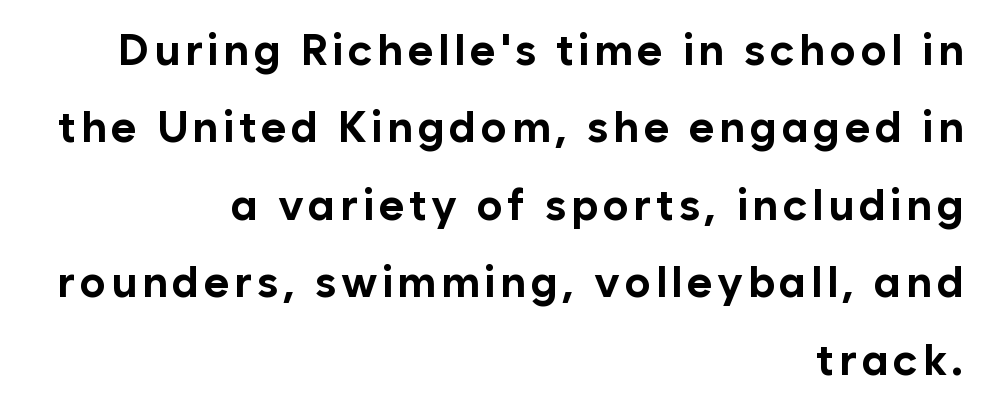
{"serif": "no", "italic": "no", "bold": "yes", "weight": "bold", "width": "normal", "stroke_contrast": "low", "x_height": "medium", "monospaced": "no", "underline": "no", "align": "right", "line_spacing_ratio": 1.76, "glyph_px": 44}
